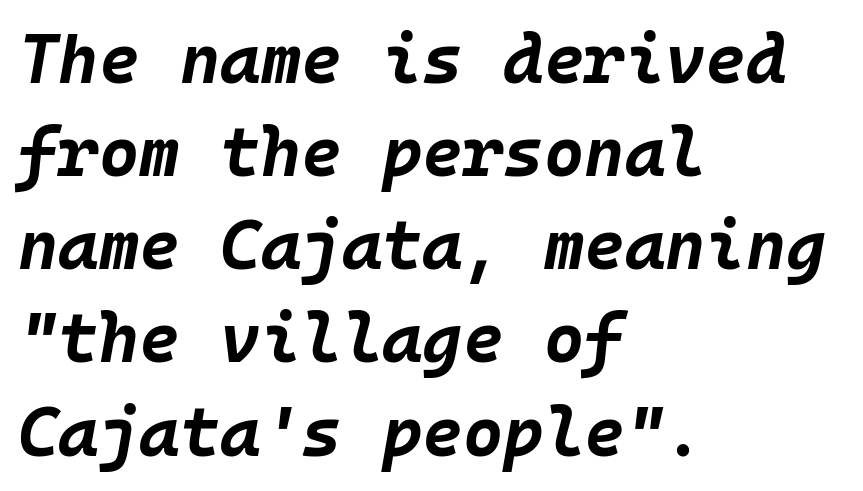
Q: Is the text bold? A: Yes.
Q: Is the text italic (slanted)? A: Yes, it leans right by about 10 degrees.
Q: Is the text underlined? A: No.
Q: How is the paragraph aligned? A: Left-aligned.
Q: Is the spacing between letters normal or unusually wide? A: Normal.
Q: Is the spacing between lines tight, normal or loose? A: Normal.
Q: Width (condensed, normal, or wide)? A: Normal.
Q: Stroke contrast? A: Low.
Q: x-height? A: Large.
Q: Monospaced? A: Yes.
